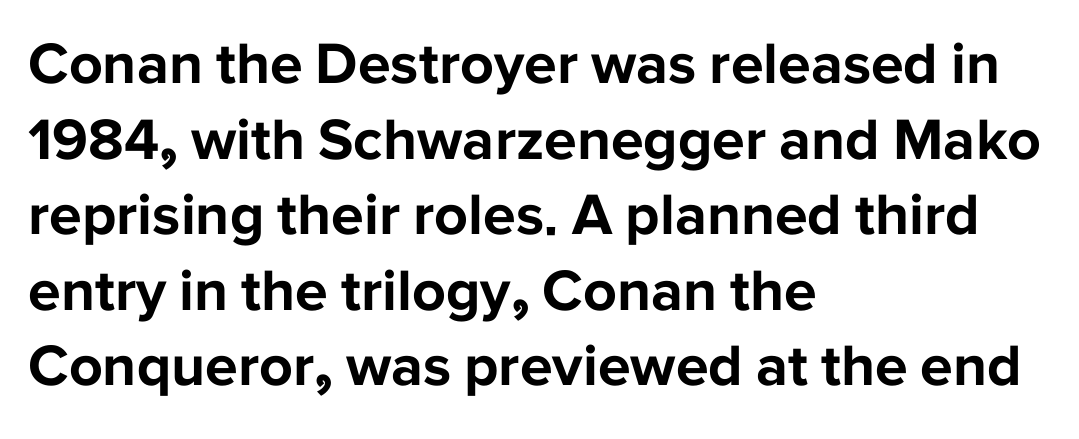
In terms of posture, this sample is upright. These lines are rendered in a variable-pitch font. Glance below the letters and you will spot only blank space. Compared with typical paragraphs, the rows here are spaced about the same.
